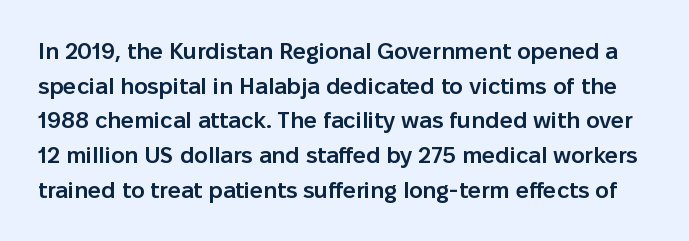
The image shows 23 px text type, upright; set normal line spacing (1.51x), normal letter spacing, not underlined.
